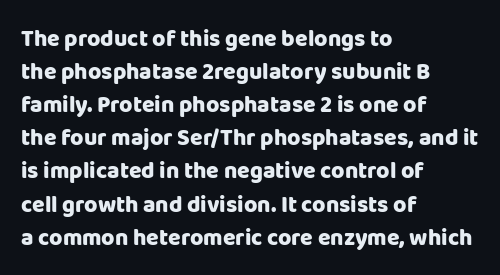
The image shows 23 px bold type, upright; set left-aligned, normal line spacing (1.44x), normal letter spacing, not underlined.
